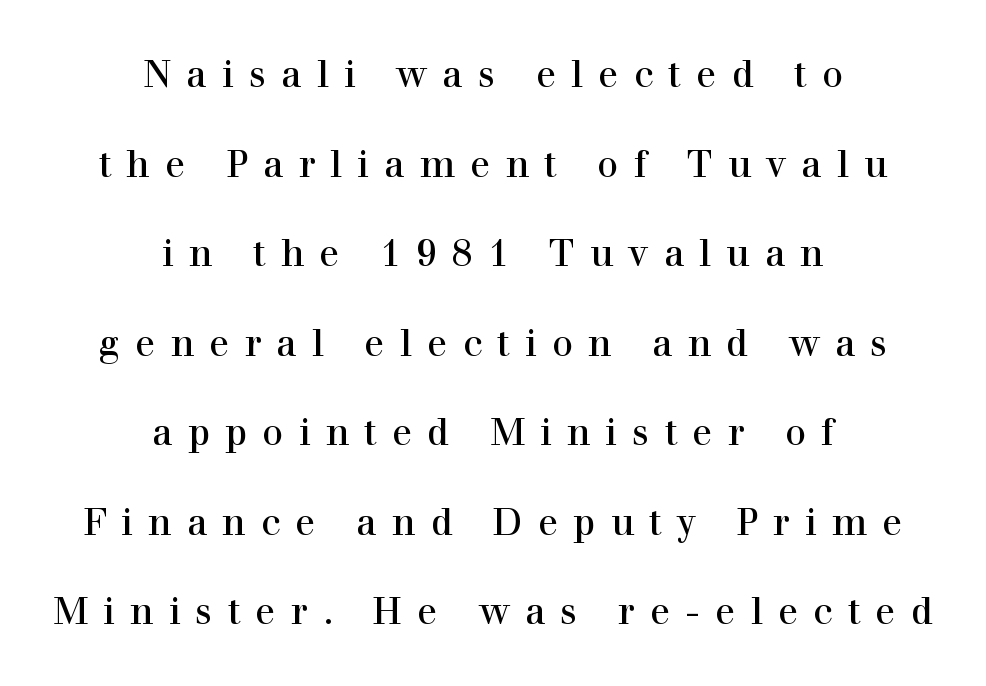
{"serif": "yes", "italic": "no", "bold": "no", "weight": "regular", "width": "normal", "stroke_contrast": "high", "x_height": "medium", "monospaced": "no", "underline": "no", "align": "center", "line_spacing": "loose", "line_spacing_ratio": 2.42, "letter_spacing": "wide", "letter_spacing_em": 0.41, "glyph_px": 37}
